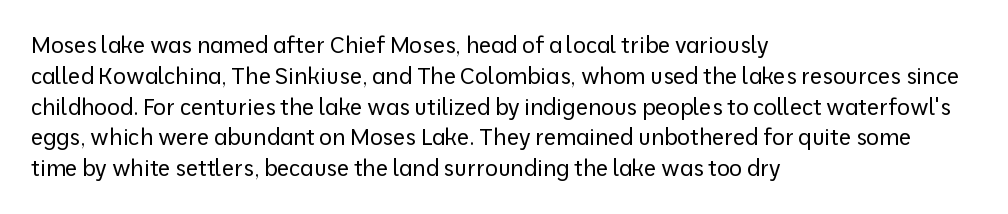
Q: Is the text bold? A: No.
Q: Is the text italic (slanted)? A: No, it is upright.
Q: Is the text underlined? A: No.
Q: How is the paragraph aligned? A: Left-aligned.
Q: Is the spacing between letters normal or unusually wide? A: Normal.
Q: Is the spacing between lines tight, normal or loose? A: Normal.
